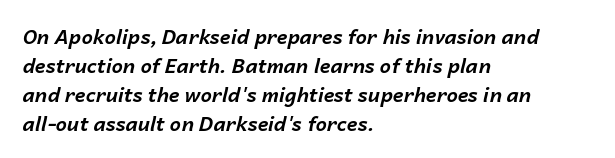
{"italic": "yes", "lean": "right", "slant_degrees": 14, "bold": "yes", "underline": "no", "align": "left", "line_spacing": "normal", "line_spacing_ratio": 1.45, "letter_spacing": "normal", "letter_spacing_em": 0.0, "glyph_px": 20}
